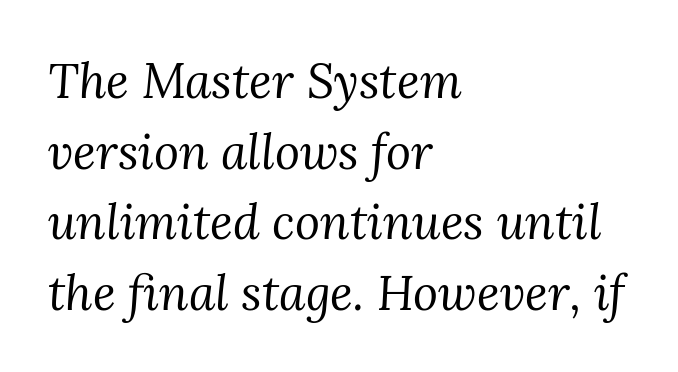
{"serif": "yes", "italic": "yes", "lean": "right", "slant_degrees": 3, "bold": "no", "weight": "regular", "width": "normal", "stroke_contrast": "medium", "x_height": "medium", "monospaced": "no", "underline": "no", "align": "left", "line_spacing": "normal", "line_spacing_ratio": 1.47, "letter_spacing": "normal", "letter_spacing_em": 0.0, "glyph_px": 48}
